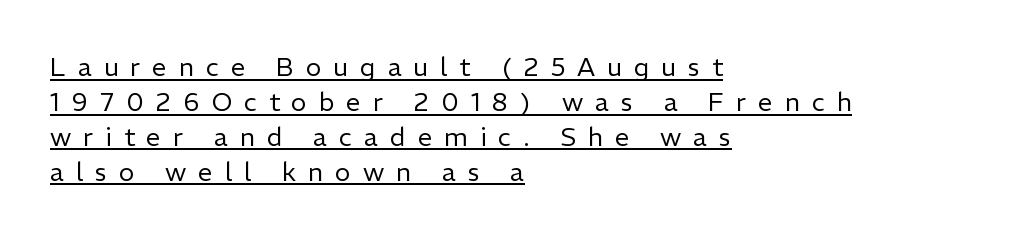
Q: Is the text bold? A: No.
Q: Is the text italic (slanted)? A: No, it is upright.
Q: Is the text underlined? A: Yes.
Q: How is the paragraph aligned? A: Left-aligned.
Q: Is the spacing between letters normal or unusually wide? A: Unusually wide.
Q: Is the spacing between lines tight, normal or loose? A: Normal.
